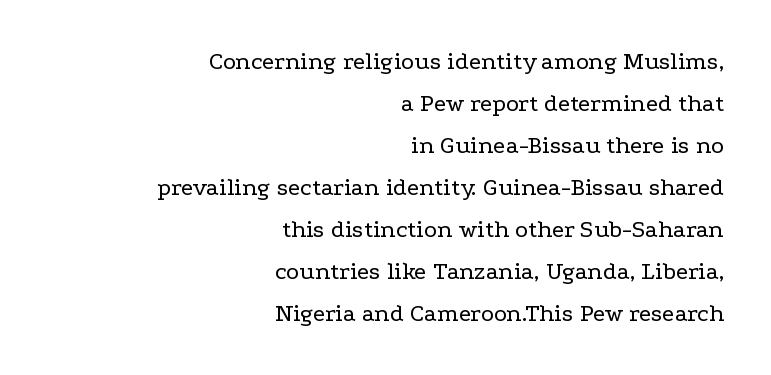
A typesetter would mark this as roman, not italic. Only glyphs here, with clear space below each row. Interline gaps are of average width in this sample. Weight: not bold — regular or lighter. Layout note: lines flush right. The horizontal fit of the characters is conventional and even.
